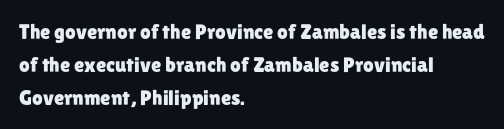
The image shows 21 px text type, upright; set left-aligned, normal line spacing (1.56x), normal letter spacing, not underlined.
